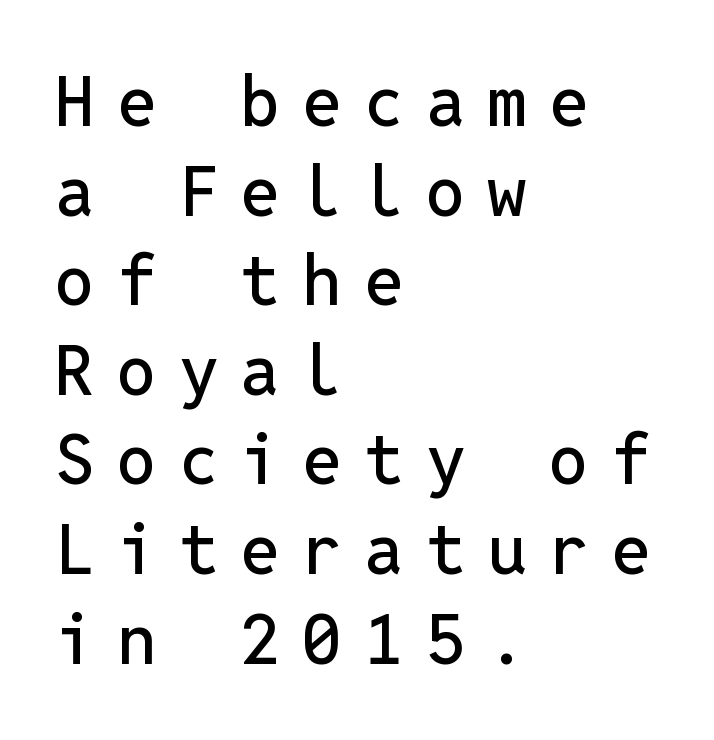
The image shows 70 px sans-serif type, upright, monospaced; set left-aligned, normal line spacing (1.28x), unusually wide letter spacing (+0.32 em), not underlined; low stroke contrast and a medium x-height.
